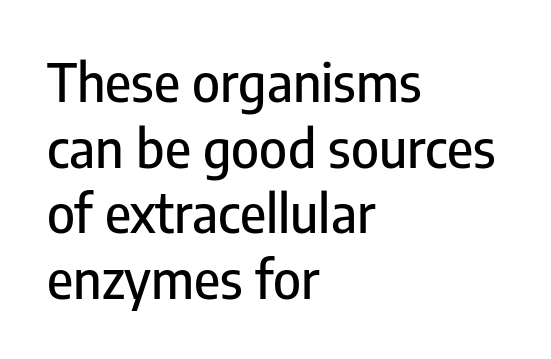
The face used here is a sans, in the tradition of grotesques and geometrics. Standard letterfit; no display-style spreading of the glyphs. Quick note: underline off. The letters advance in unequal steps, a hallmark of proportional type.
